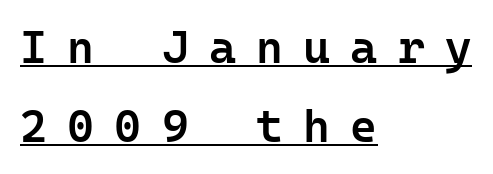
The image shows 46 px semibold sans-serif type, upright, monospaced; set left-aligned, line spacing 1.72x, unusually wide letter spacing (+0.44 em), underlined; low stroke contrast and a medium x-height.
